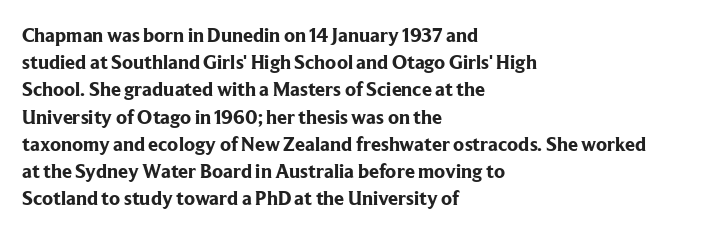
Vertical strokes here are truly vertical. Line spacing here is normal. The rendering anchors every line to the left-hand side. Short note: letters normally spaced. Has an underline been added? It has not. The sample has been set heavy, in full bold.
